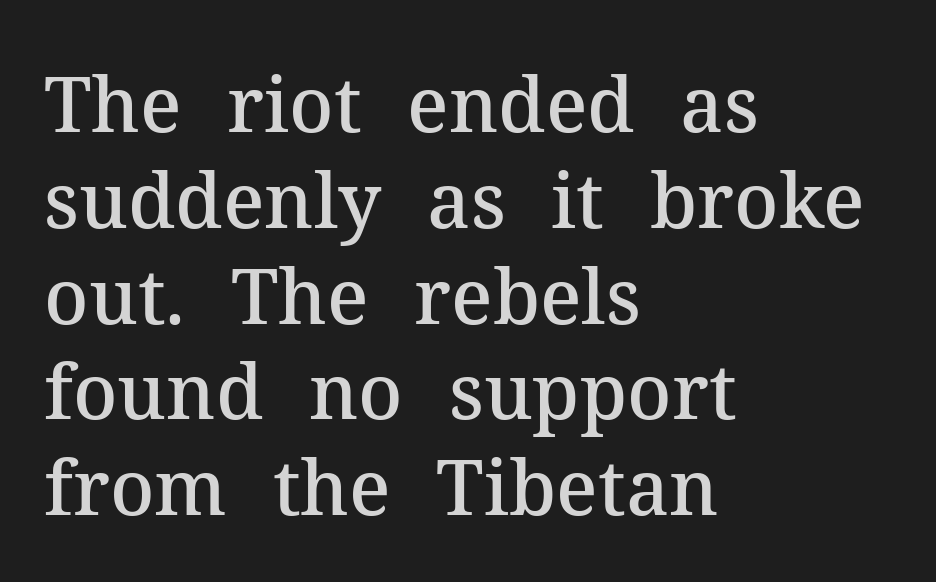
Q: Is the text bold? A: Semi-bold.
Q: Is the text italic (slanted)? A: No, it is upright.
Q: Is the typeface a serif or a sans-serif typeface? A: Serif.
Q: Is the text underlined? A: No.
Q: How is the paragraph aligned? A: Left-aligned.
Q: Is the spacing between letters normal or unusually wide? A: Normal.
Q: Is the spacing between lines tight, normal or loose? A: Normal.
Q: Width (condensed, normal, or wide)? A: Normal.
Q: Stroke contrast? A: Medium.
Q: x-height? A: Medium.
Q: Monospaced? A: No.
